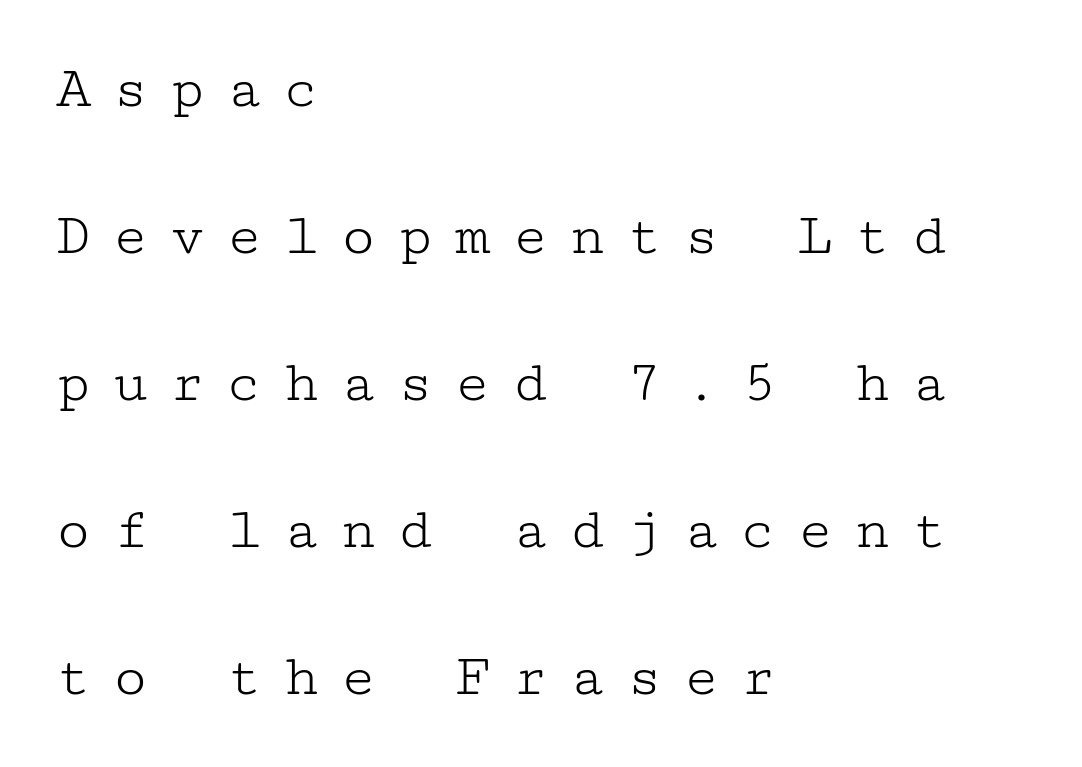
The image shows 61 px light, wide serif type, upright; set left-aligned, loose line spacing (2.41x), unusually wide letter spacing (+0.33 em), not underlined; low stroke contrast and a medium x-height.
